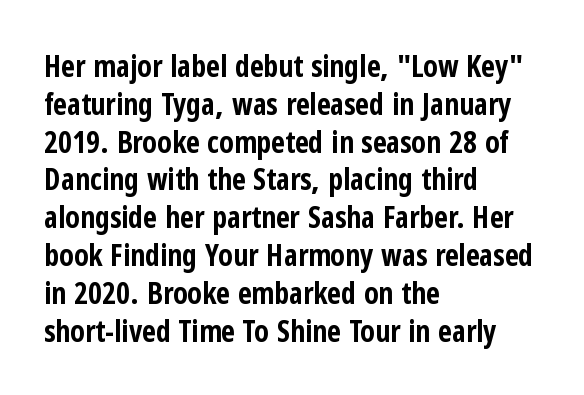
Line starts are locked; line ends wander. The letters carry no serifs — their stems end cleanly without finishing strokes. Thick stems and heavy bowls — unmistakably bold. Interline gaps are of average width in this sample. The letters stand straight up with perfectly vertical stems.
